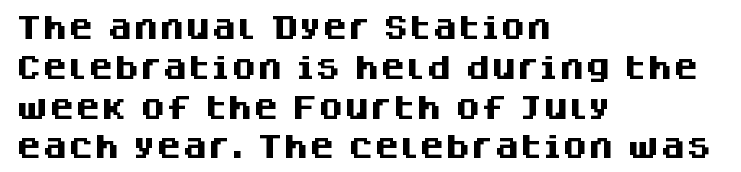
{"italic": "no", "bold": "yes", "underline": "no", "align": "left", "line_spacing": "normal", "line_spacing_ratio": 1.53, "letter_spacing": "normal", "letter_spacing_em": 0.0, "glyph_px": 26}
